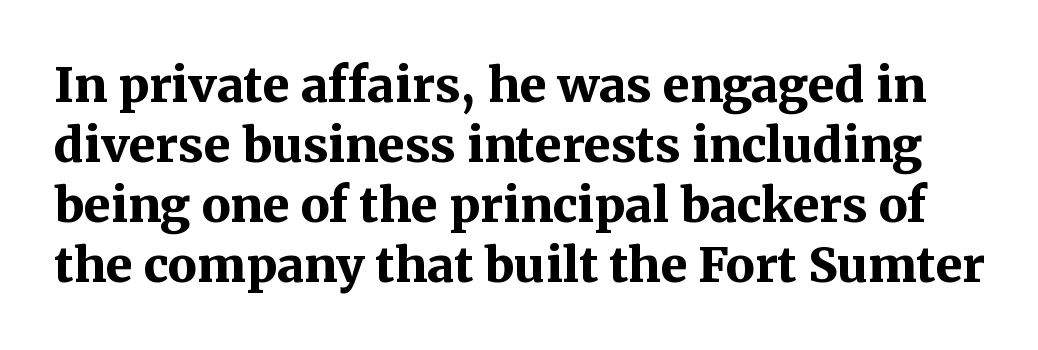
{"serif": "yes", "italic": "no", "bold": "yes", "weight": "bold", "width": "normal", "stroke_contrast": "medium", "x_height": "medium", "monospaced": "no", "underline": "no", "line_spacing": "normal", "line_spacing_ratio": 1.25, "letter_spacing": "normal", "letter_spacing_em": 0.0, "glyph_px": 48}
